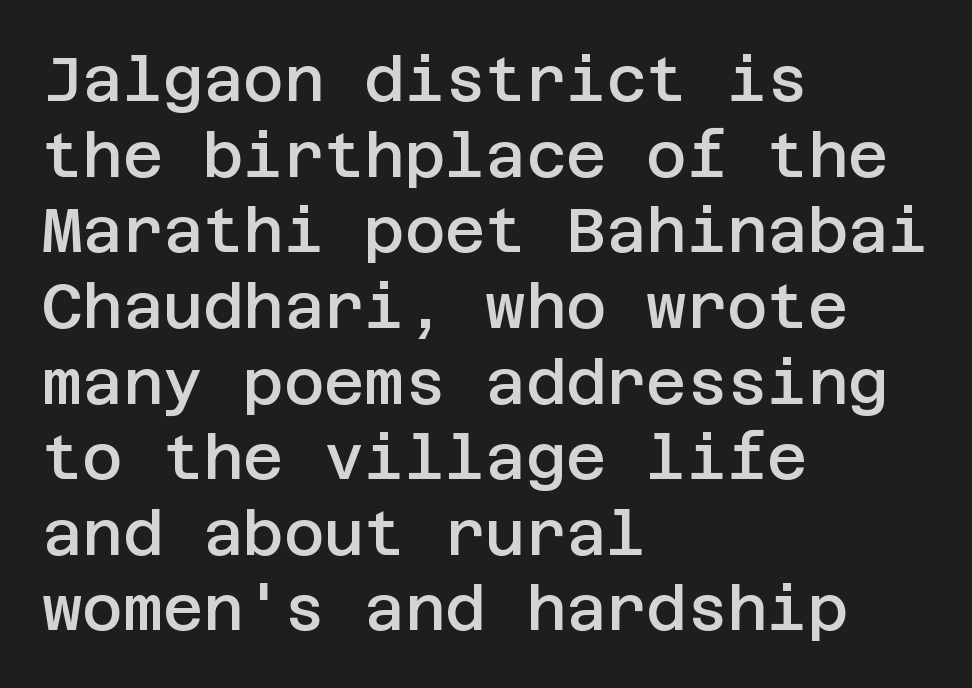
Are there feet on the stems? There aren't — it's a sans. Horizontally, the lines are justified to the leading edge only. The strip under each line holds only bare page. Stroke thickness is moderately raised; the sample reads as semibold.
